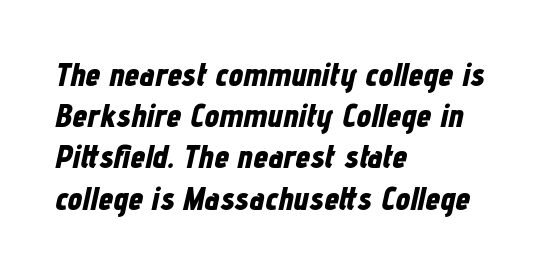
Spacing between characters is what you'd get straight out of the box. Caption: multi-line text, flush left, ragged right. The axis of the letterforms is tilted away from vertical. This rendering features lettering with no underline. Here the designer chose a conventional face with non-uniform glyph widths. A typesetter would call this leading conventional body-copy spacing.
